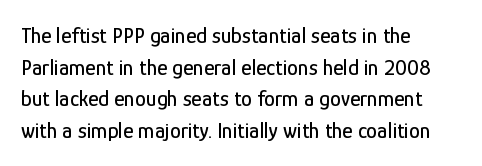
Ordinary non-slanted type is in use. Letter spacing: default. This sample is left-justified, so line endings fall wherever the words run out. Underline: absent. Successive baselines arrive at the customary interval.
